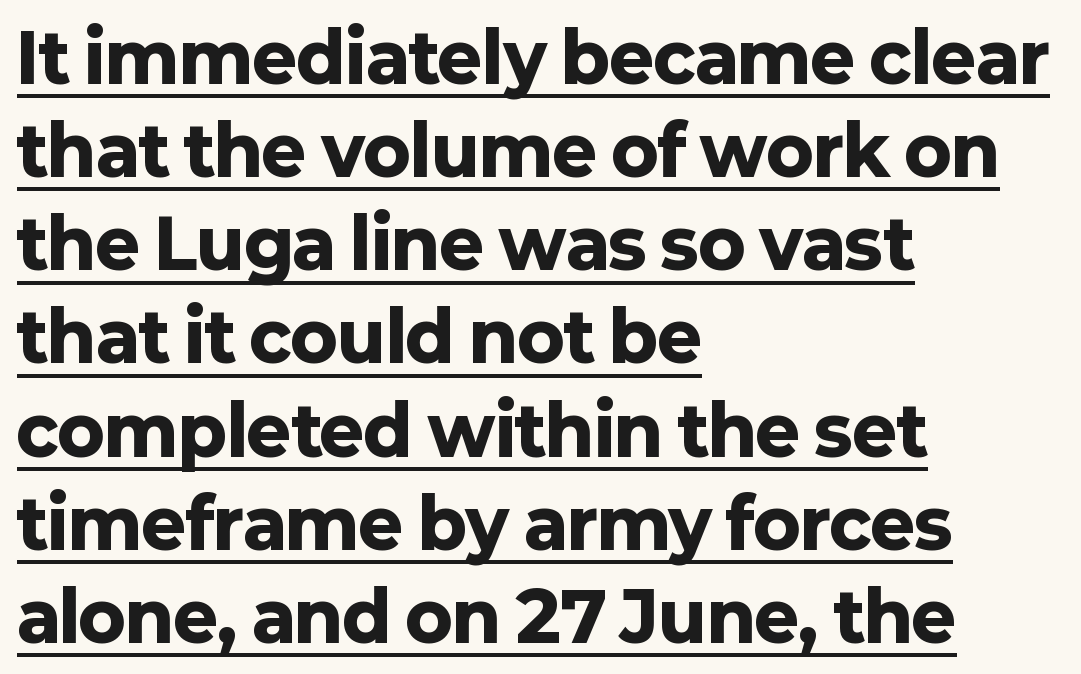
In designer terms, the underline attribute is active on this setting. Teacher's note: observe the even left margin — that is flush-left alignment. A typesetter would mark this as roman, not italic. Its strokes are broad and dark, the hallmark of bold type. This sample uses a sans-serif face.
